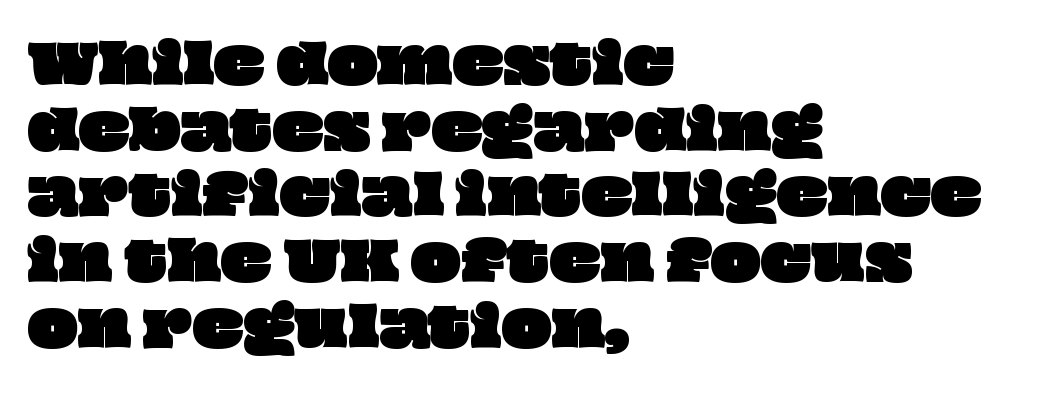
A typesetter would call this zero additional tracking. Words float on clear page, feet unadorned. Caption: multi-line text, flush left, ragged right. Is this a fixed-width face? No — the glyphs have proportional, varying widths.
